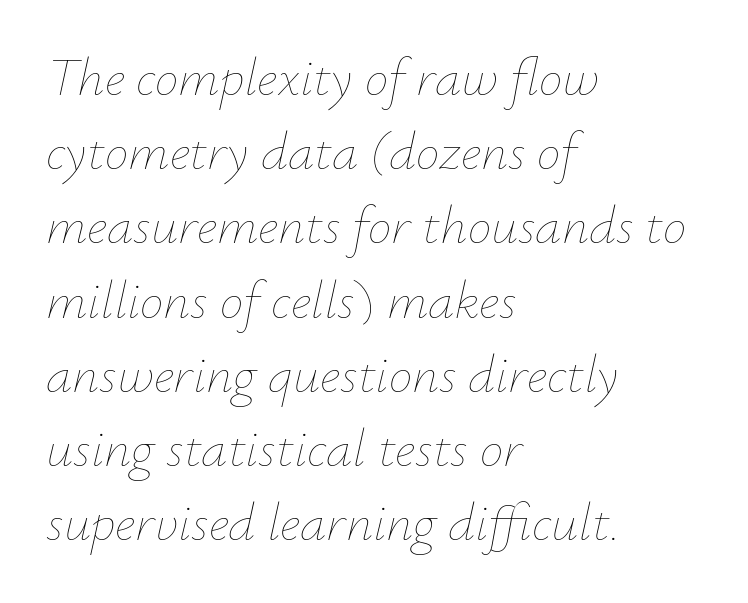
The image shows 53 px thin type, italic (leaning right); set left-aligned, normal line spacing (1.4x), normal letter spacing, not underlined; low stroke contrast and a small x-height.
